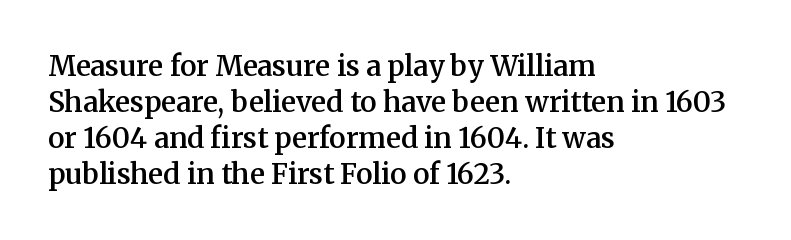
The image shows 28 px semibold serif type, upright; set left-aligned, normal line spacing (1.28x), normal letter spacing, not underlined; medium stroke contrast and a medium x-height.
